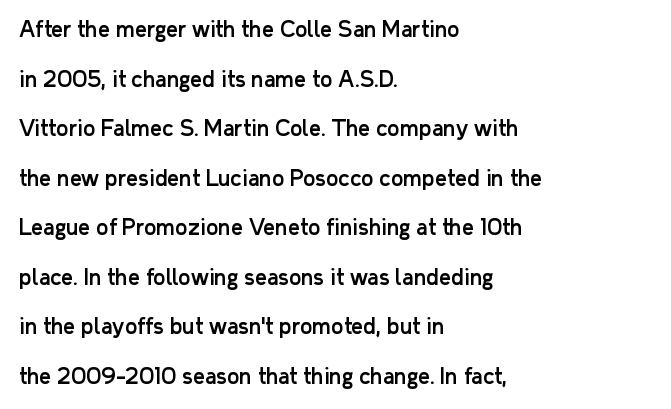
{"italic": "no", "underline": "no", "align": "left", "line_spacing": "loose", "line_spacing_ratio": 2.36, "letter_spacing": "normal", "letter_spacing_em": 0.0, "glyph_px": 21}
